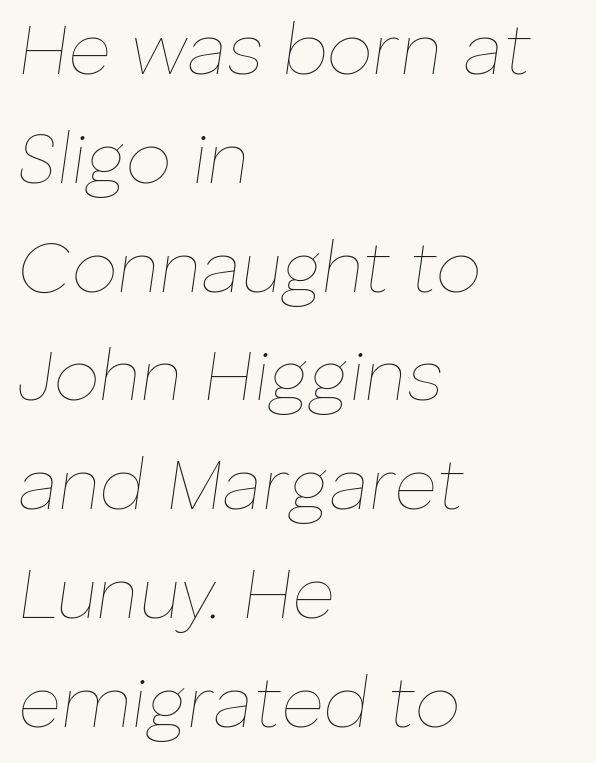
The image shows 73 px thin type, italic (leaning right); set left-aligned, normal line spacing (1.49x), normal letter spacing, not underlined; low stroke contrast and a medium x-height.
